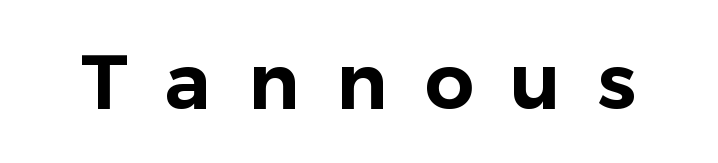
{"serif": "no", "italic": "no", "width": "normal", "stroke_contrast": "low", "x_height": "medium", "monospaced": "no", "underline": "no", "letter_spacing": "wide", "letter_spacing_em": 0.48, "glyph_px": 77}
